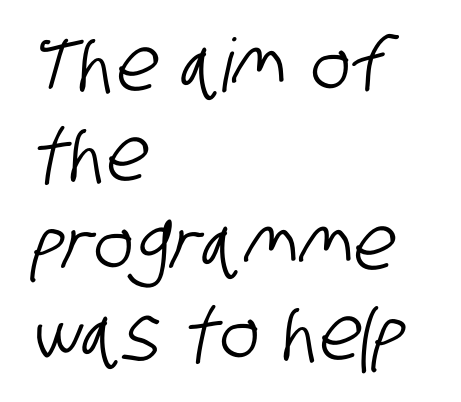
The face used here is rendered with its standard letterfit. The specimen omits any rule beneath the text block's lines. The rendering uses natural spacing where letterforms have individual widths. Letterform terminals end flat and unadorned throughout the passage. In CSS terms this would be text-align: left.
